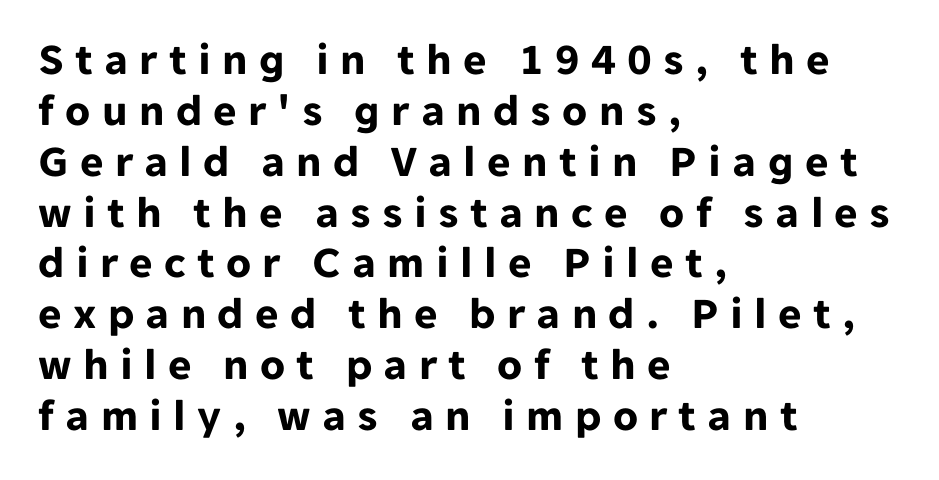
{"serif": "no", "italic": "no", "bold": "yes", "weight": "bold", "width": "normal", "stroke_contrast": "low", "x_height": "medium", "monospaced": "no", "underline": "no", "align": "left", "line_spacing": "tight", "line_spacing_ratio": 1.13, "letter_spacing": "wide", "letter_spacing_em": 0.25, "glyph_px": 45}
